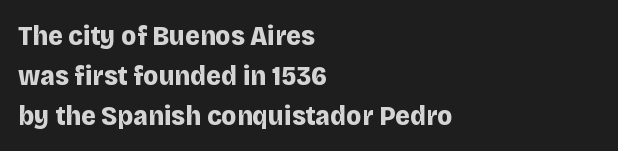
Q: Is the text bold? A: Yes.
Q: Is the text italic (slanted)? A: No, it is upright.
Q: Is the typeface a serif or a sans-serif typeface? A: Sans-serif.
Q: Is the text underlined? A: No.
Q: How is the paragraph aligned? A: Left-aligned.
Q: Is the spacing between letters normal or unusually wide? A: Normal.
Q: Is the spacing between lines tight, normal or loose? A: Normal.
Q: Width (condensed, normal, or wide)? A: Normal.
Q: Stroke contrast? A: Low.
Q: x-height? A: Large.
Q: Monospaced? A: No.
